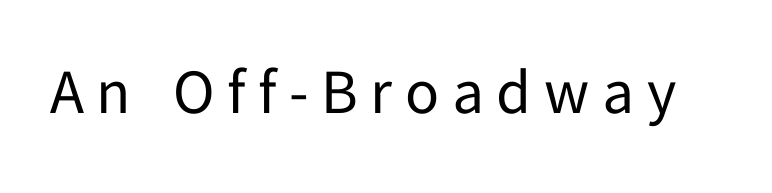
The image shows 63 px regular-weight sans-serif type, upright; set unusually wide letter spacing (+0.2 em), not underlined; low stroke contrast and a medium x-height.
